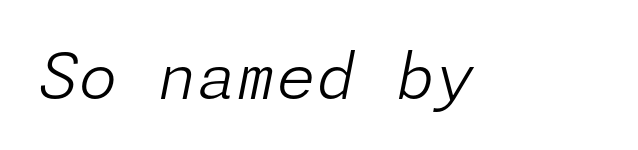
The image shows 64 px light type, italic (leaning right); set normal letter spacing, not underlined; low stroke contrast and a medium x-height.
